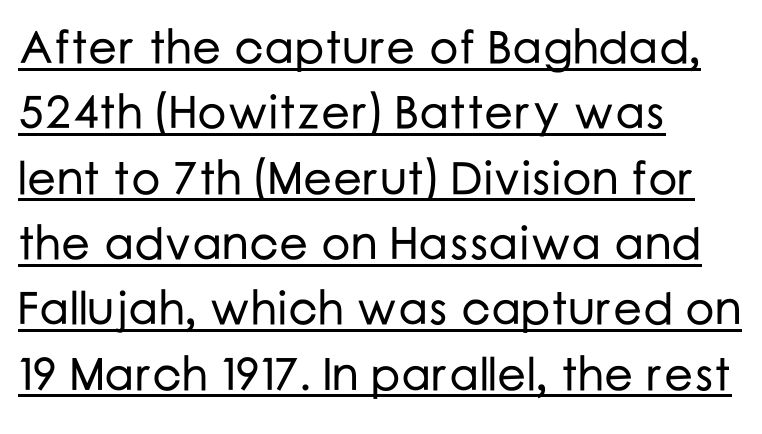
The rendering uses a moderate line-height, typical for paragraphs. Do the characters align in a grid? No, the font is proportional. Line beginnings align vertically; line endings do not. You could call the tracking neutral — neither tight nor loose. Posture: upright roman.
